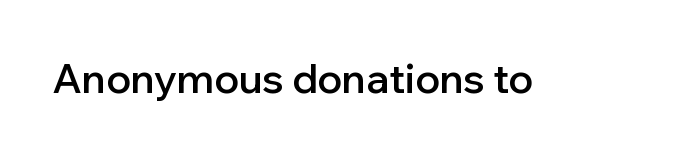
Q: Is the text bold? A: Semi-bold.
Q: Is the text italic (slanted)? A: No, it is upright.
Q: Is the typeface a serif or a sans-serif typeface? A: Sans-serif.
Q: Is the text underlined? A: No.
Q: Is the spacing between letters normal or unusually wide? A: Normal.
Q: Width (condensed, normal, or wide)? A: Normal.
Q: Stroke contrast? A: Low.
Q: x-height? A: Medium.
Q: Monospaced? A: No.
